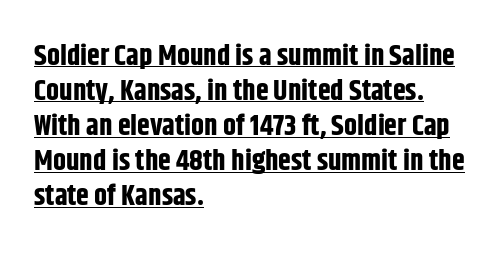
{"serif": "no", "italic": "no", "bold": "yes", "weight": "bold", "width": "condensed", "stroke_contrast": "low", "x_height": "large", "monospaced": "no", "underline": "yes", "align": "left", "line_spacing_ratio": 1.21, "letter_spacing": "normal", "letter_spacing_em": 0.0, "glyph_px": 29}
